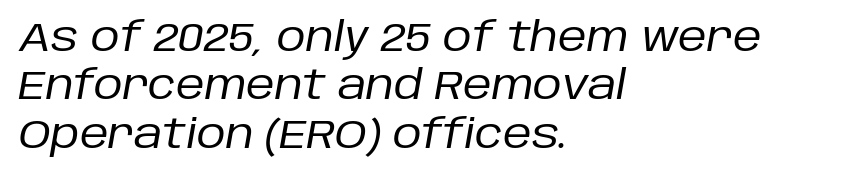
Q: Is the text bold? A: No.
Q: Is the text italic (slanted)? A: Yes, it leans right by about 10 degrees.
Q: Is the text underlined? A: No.
Q: How is the paragraph aligned? A: Left-aligned.
Q: Is the spacing between letters normal or unusually wide? A: Normal.
Q: Width (condensed, normal, or wide)? A: Normal.
Q: Stroke contrast? A: Low.
Q: x-height? A: Large.
Q: Monospaced? A: No.
